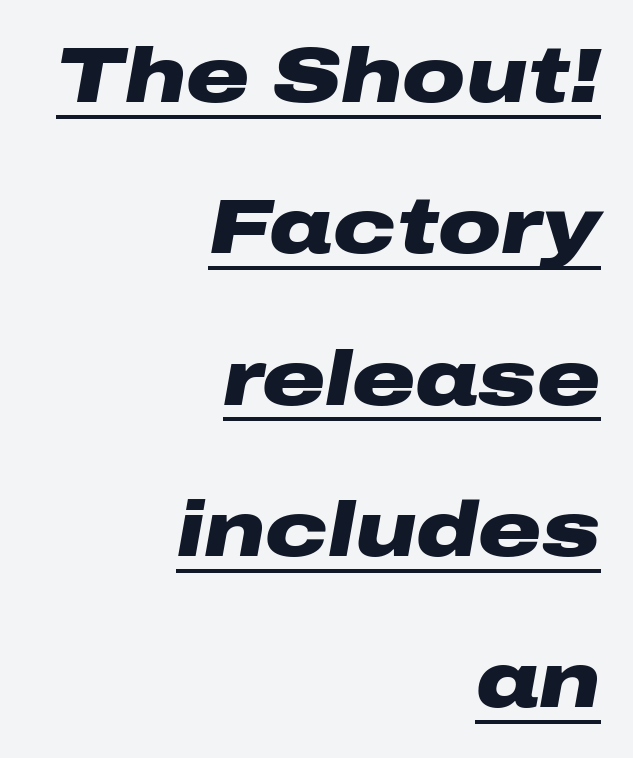
The image shows 78 px heavy, wide type, italic (leaning right); set right-aligned, loose line spacing (1.94x), normal letter spacing, underlined; low stroke contrast and a medium x-height.
